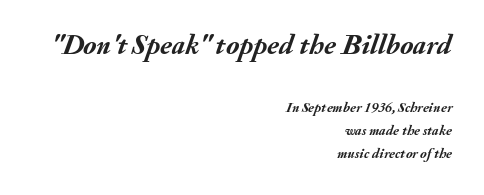
{"italic": "yes", "lean": "right", "slant_degrees": 20, "bold": "yes", "weight": "semibold", "width": "normal", "stroke_contrast": "medium", "x_height": "small", "monospaced": "no", "underline": "no", "align": "right", "line_spacing": "normal", "line_spacing_ratio": 1.66, "letter_spacing": "normal", "letter_spacing_em": 0.0, "larger_block": "first", "size_ratio": 2.0, "glyph_px": 28}
